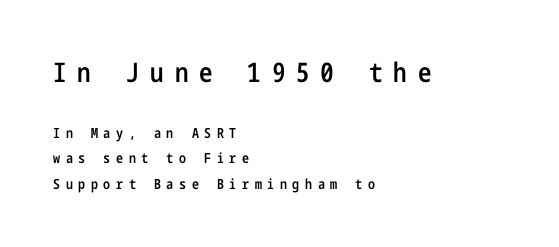
Q: Is the text bold? A: Semi-bold.
Q: Is the text italic (slanted)? A: No, it is upright.
Q: Is the text underlined? A: No.
Q: How is the paragraph aligned? A: Left-aligned.
Q: Is the spacing between letters normal or unusually wide? A: Unusually wide.
Q: Which block of text is set in a larger size, the first (top) or the second (bottom)? A: The first (top) one.
